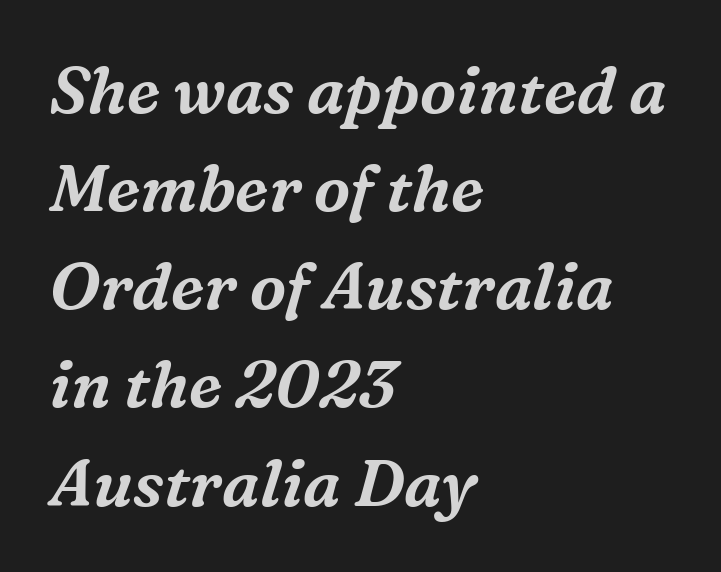
{"serif": "yes", "italic": "yes", "lean": "right", "slant_degrees": 16, "width": "normal", "stroke_contrast": "medium", "x_height": "medium", "monospaced": "no", "underline": "no", "align": "left", "line_spacing": "normal", "line_spacing_ratio": 1.51, "letter_spacing": "normal", "letter_spacing_em": 0.0, "glyph_px": 65}
